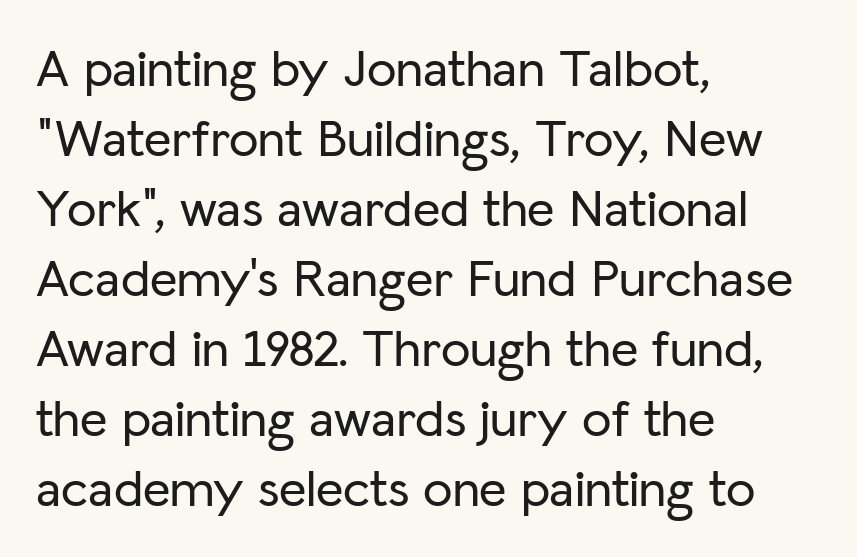
Q: Is the text italic (slanted)? A: No, it is upright.
Q: Is the typeface a serif or a sans-serif typeface? A: Sans-serif.
Q: Is the text underlined? A: No.
Q: How is the paragraph aligned? A: Left-aligned.
Q: Is the spacing between letters normal or unusually wide? A: Normal.
Q: Is the spacing between lines tight, normal or loose? A: Normal.
Q: Width (condensed, normal, or wide)? A: Normal.
Q: Stroke contrast? A: Low.
Q: x-height? A: Medium.
Q: Monospaced? A: No.
